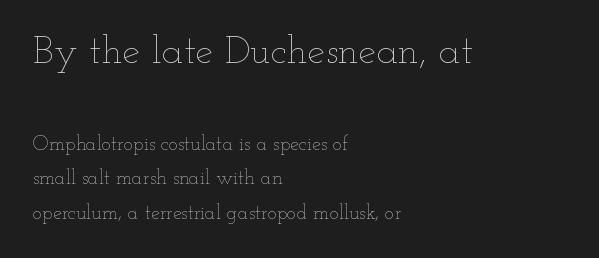
Q: Is the text bold? A: No.
Q: Is the text italic (slanted)? A: No, it is upright.
Q: Is the text underlined? A: No.
Q: How is the paragraph aligned? A: Left-aligned.
Q: Is the spacing between letters normal or unusually wide? A: Normal.
Q: Which block of text is set in a larger size, the first (top) or the second (bottom)? A: The first (top) one.
Q: Width (condensed, normal, or wide)? A: Wide.
Q: Stroke contrast? A: Low.
Q: x-height? A: Small.
Q: Monospaced? A: No.
